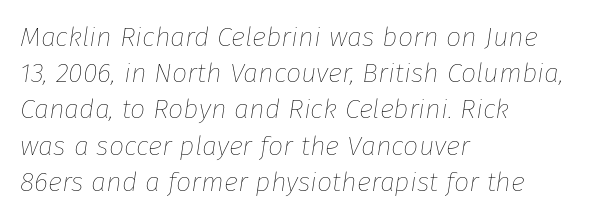
{"italic": "yes", "lean": "right", "slant_degrees": 8, "bold": "no", "underline": "no", "align": "left", "line_spacing": "normal", "line_spacing_ratio": 1.34, "letter_spacing": "normal", "letter_spacing_em": 0.0, "glyph_px": 27}
